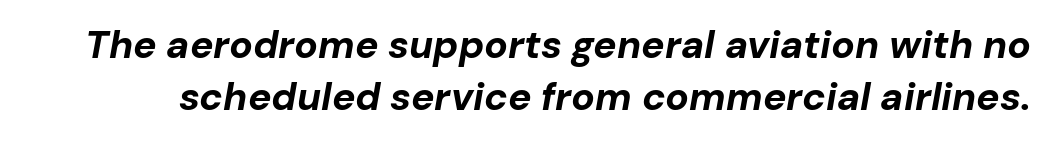
{"italic": "yes", "lean": "right", "slant_degrees": 10, "bold": "yes", "weight": "bold", "width": "normal", "stroke_contrast": "low", "x_height": "medium", "monospaced": "no", "underline": "no", "line_spacing": "normal", "line_spacing_ratio": 1.33, "letter_spacing": "normal", "letter_spacing_em": 0.0, "glyph_px": 39}
